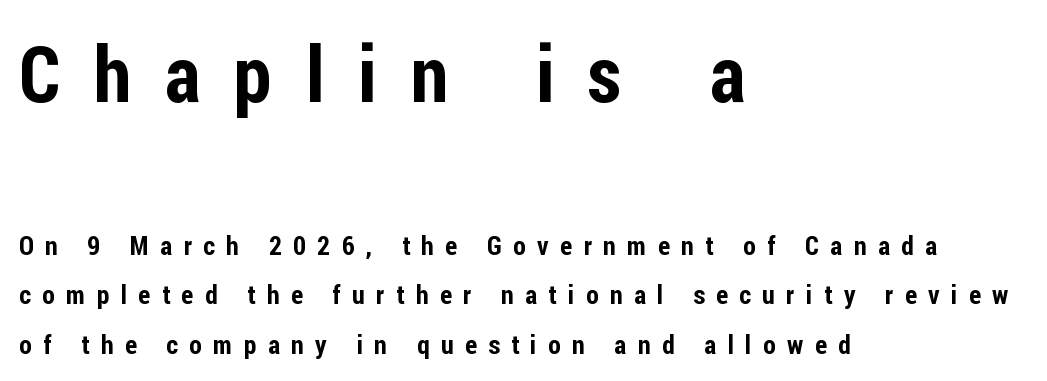
{"serif": "no", "italic": "no", "width": "condensed", "stroke_contrast": "low", "x_height": "medium", "monospaced": "no", "underline": "no", "align": "left", "line_spacing": "loose", "line_spacing_ratio": 1.9, "letter_spacing": "wide", "letter_spacing_em": 0.44, "larger_block": "first", "size_ratio": 2.96, "glyph_px": 77}
